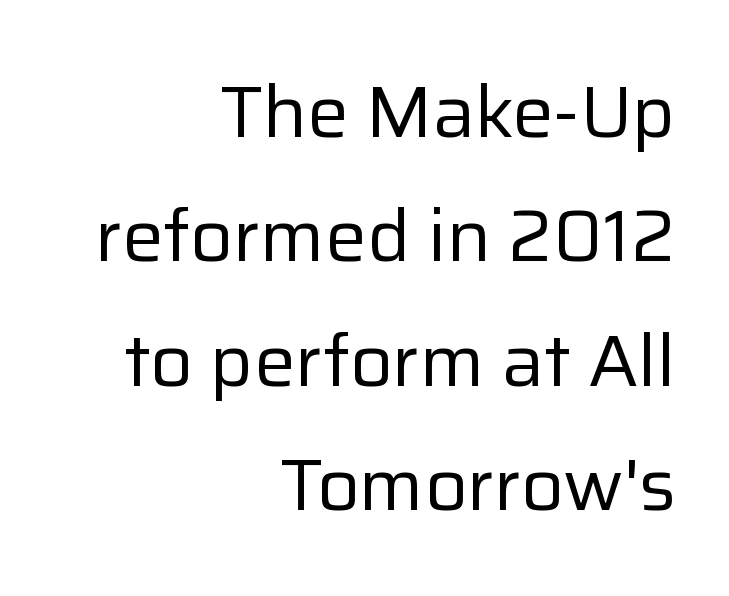
The image shows 74 px regular-weight sans-serif type, upright; set right-aligned, normal line spacing (1.68x), normal letter spacing, not underlined; low stroke contrast and a medium x-height.
